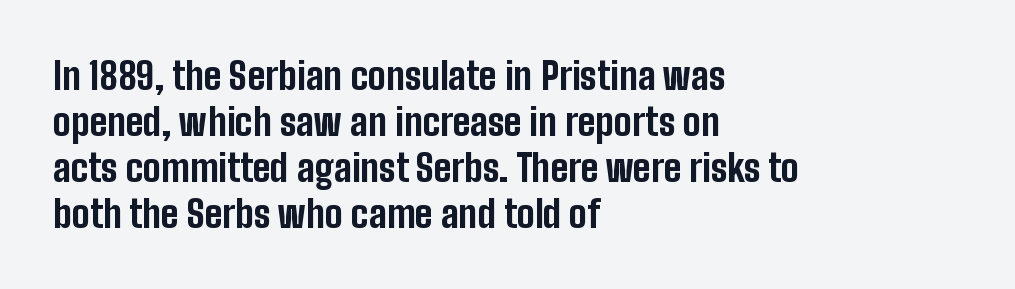
{"serif": "no", "italic": "no", "bold": "yes", "weight": "bold", "width": "condensed", "stroke_contrast": "low", "x_height": "medium", "monospaced": "no", "underline": "no", "align": "left", "line_spacing_ratio": 1.24, "letter_spacing": "normal", "letter_spacing_em": 0.0, "glyph_px": 37}
